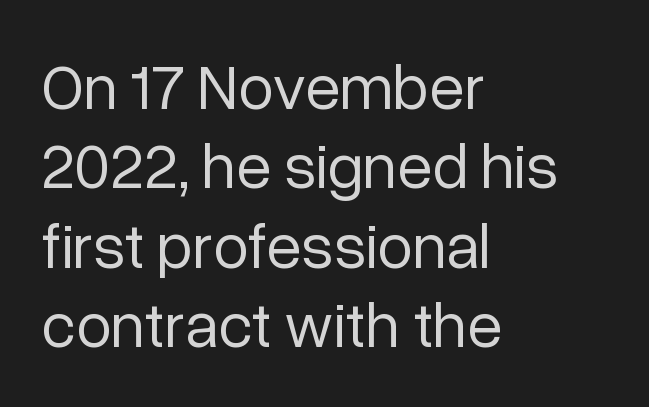
The image shows 64 px regular-weight sans-serif type, upright; set left-aligned, line spacing 1.24x, normal letter spacing, not underlined; low stroke contrast and a medium x-height.
